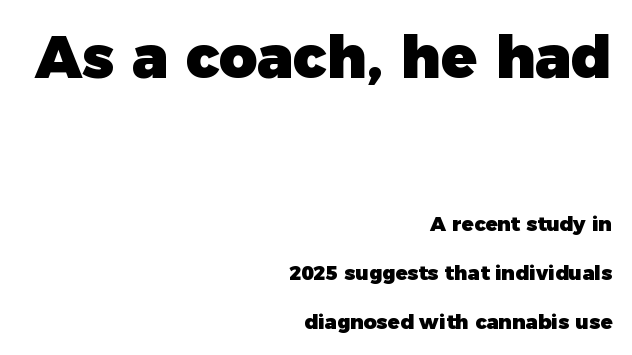
Unlike a traditional serif, this face leaves its strokes unadorned. Set as a true bold cut, around the 700 mark. This is roman type, the default non-slanted kind. Unmarked baselines from the first word to the last. Size contrast runs from large at the top to small at the bottom. A great deal of white space separates one row of letters from the next.
